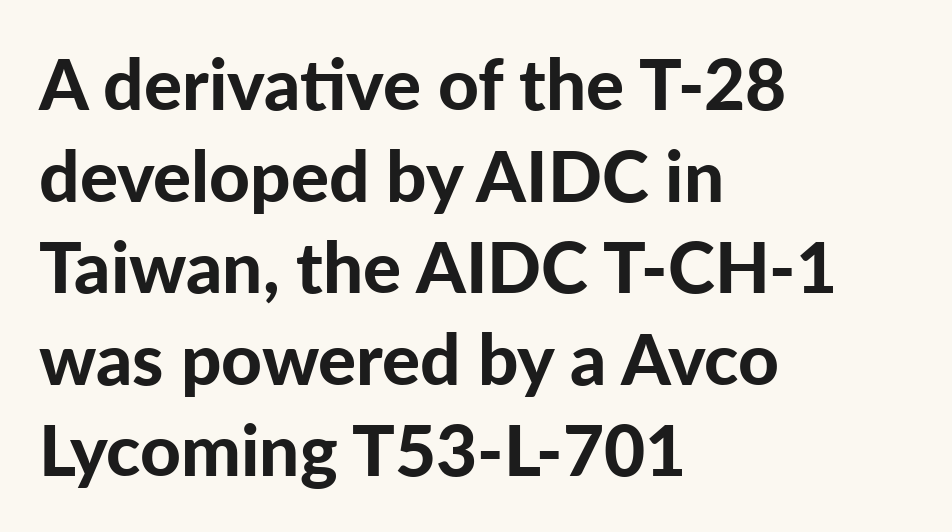
Q: Is the text bold? A: Yes.
Q: Is the text italic (slanted)? A: No, it is upright.
Q: Is the typeface a serif or a sans-serif typeface? A: Sans-serif.
Q: Is the text underlined? A: No.
Q: How is the paragraph aligned? A: Left-aligned.
Q: Is the spacing between letters normal or unusually wide? A: Normal.
Q: Is the spacing between lines tight, normal or loose? A: Normal.
Q: Width (condensed, normal, or wide)? A: Normal.
Q: Stroke contrast? A: Low.
Q: x-height? A: Medium.
Q: Monospaced? A: No.
